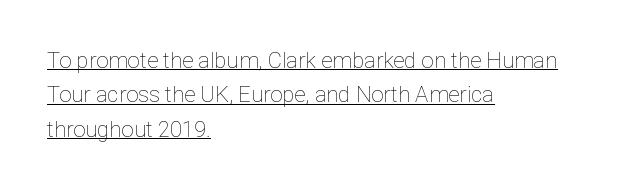
Characters remain perfectly vertical along every line. Does the copy run flush right? No — it runs flush left. These characters rest on top of a visible drawn line. Baseline-to-baseline distance is the conventional proportion of letter height. Standard letterfit; no display-style spreading of the glyphs.
